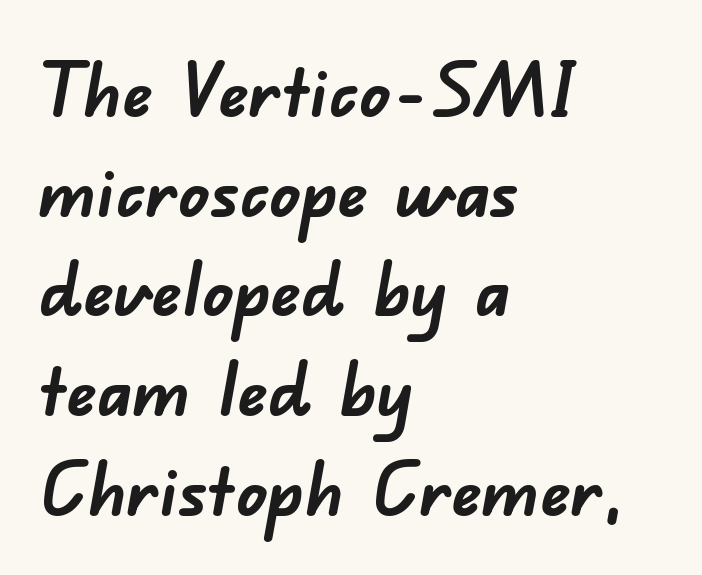
{"serif": "no", "bold": "yes", "weight": "semibold", "width": "normal", "stroke_contrast": "low", "x_height": "small", "monospaced": "no", "underline": "no", "align": "left", "line_spacing": "normal", "line_spacing_ratio": 1.33, "letter_spacing": "normal", "letter_spacing_em": 0.0, "glyph_px": 75}
